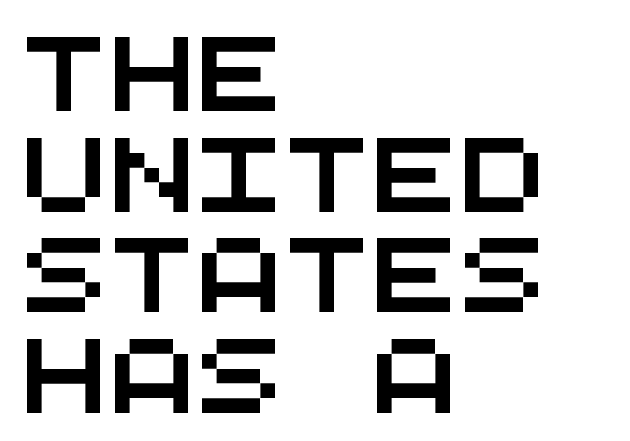
Nobody touched the tracking dial on this one. The lines are quadded left. The block of text has a typical density, with ordinary space between rows. Is this a sans? Yes — the strokes have no serifs. Underlining? Definitely not there. The face used here is monospaced, like something from a code editor.
